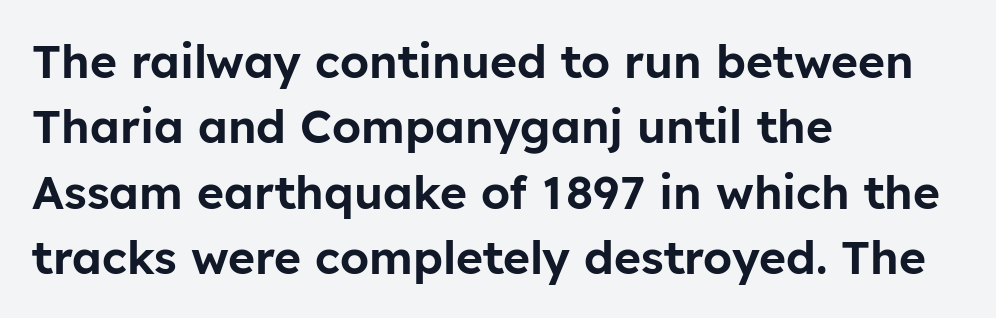
The image shows 46 px sans-serif type, upright; set left-aligned, normal line spacing (1.42x), normal letter spacing, not underlined; low stroke contrast and a medium x-height.
